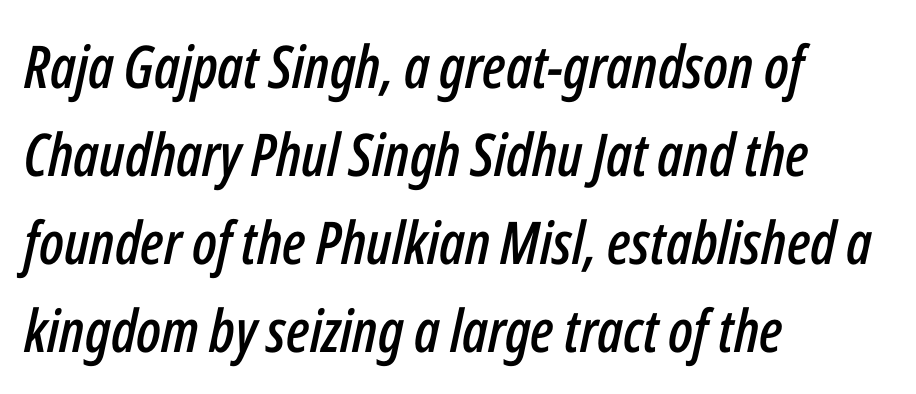
Each line starts at the same left margin while the right side varies. This sample uses an oblique cut, with every glyph tilted off the vertical. Interline gaps are of average width in this sample. Varying glyph widths throughout — classic text-font behaviour. No extra tracking has been applied to these lines.
